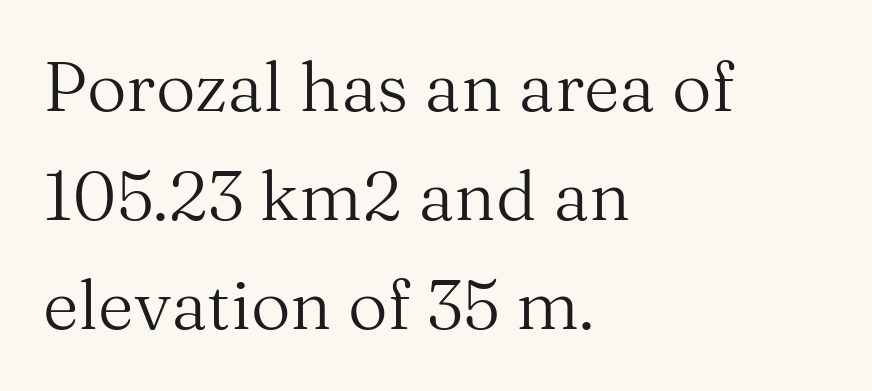
The image shows 69 px regular-weight serif type, upright; set left-aligned, normal line spacing (1.58x), normal letter spacing, not underlined; medium stroke contrast and a medium x-height.
